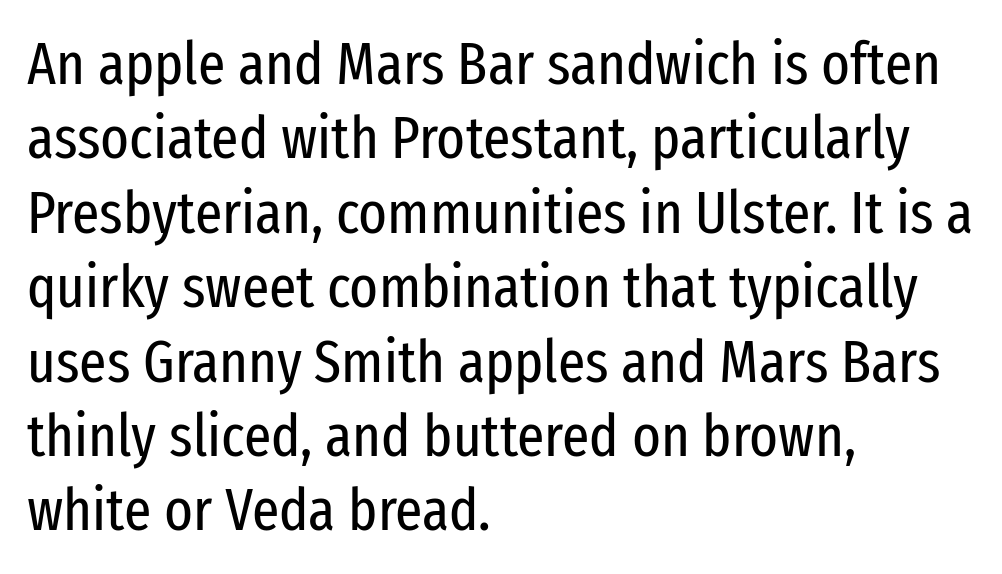
The font family rendered here belongs to the sans-serif group. Here the designer chose a conventional face with non-uniform glyph widths. No chunkiness to these letters — they're not bold. The letterforms sit shoulder to shoulder at normal distance. If you drew a ruler down the left edge, every line would touch it. Check under the words: just untouched page.
